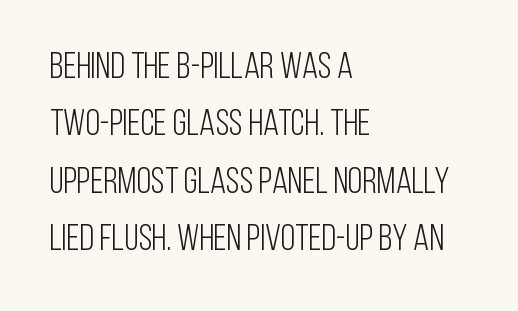
Nope, no serifs anywhere on these letters. Between one letter and the next there's only the usual sliver of space. Where is the straight margin? On the left. If you measured baseline to baseline, you'd find a middling distance.
